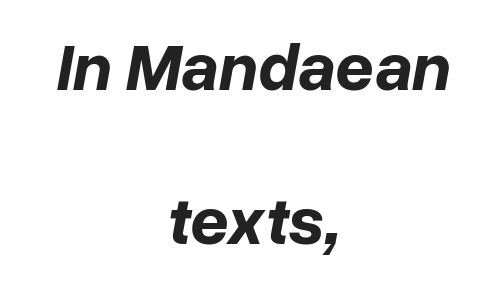
The type is set solid horizontally, with unmodified tracking. The passage shown is typed in a proportional face where columns would drift. Is there much room between lines? Yes — plenty of vertical air separates them. The typesetter chose a symmetrical, centered arrangement here.
